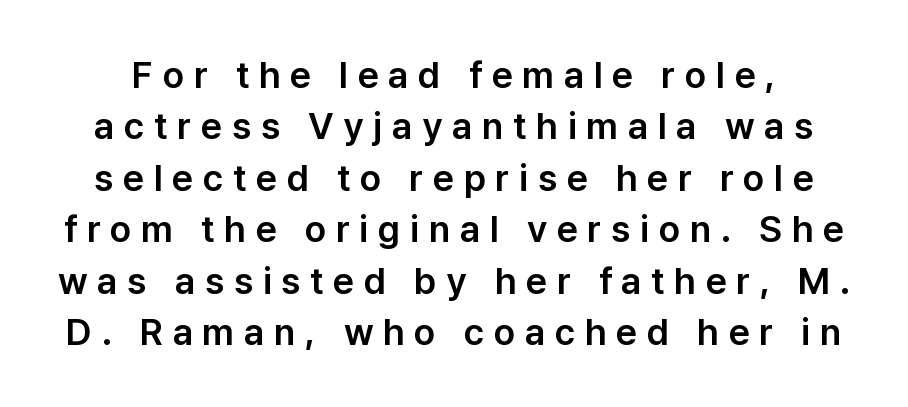
{"serif": "no", "italic": "no", "width": "normal", "stroke_contrast": "low", "x_height": "medium", "monospaced": "no", "underline": "no", "line_spacing": "normal", "line_spacing_ratio": 1.39, "letter_spacing": "wide", "letter_spacing_em": 0.26, "glyph_px": 37}
